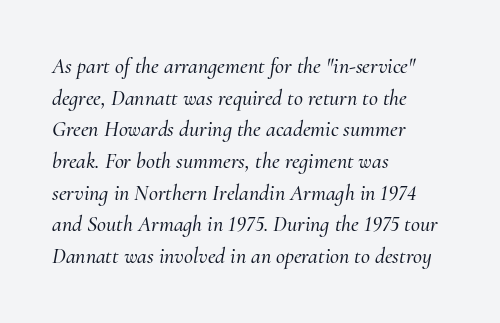
{"italic": "yes", "lean": "right", "slant_degrees": 10, "underline": "no", "align": "left", "line_spacing": "normal", "line_spacing_ratio": 1.44, "letter_spacing": "normal", "letter_spacing_em": 0.0, "glyph_px": 22}
